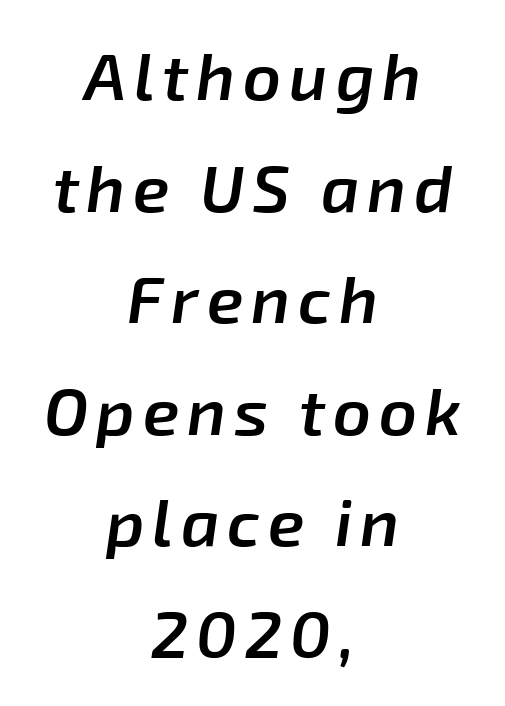
Q: Is the text bold? A: Semi-bold.
Q: Is the text italic (slanted)? A: Yes, it leans right by about 8 degrees.
Q: Is the text underlined? A: No.
Q: How is the paragraph aligned? A: Centered.
Q: Is the spacing between lines tight, normal or loose? A: Normal.
Q: Width (condensed, normal, or wide)? A: Normal.
Q: Stroke contrast? A: Low.
Q: x-height? A: Medium.
Q: Monospaced? A: No.
